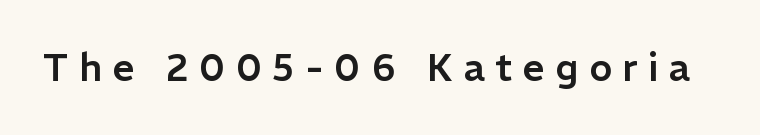
Q: Is the text italic (slanted)? A: No, it is upright.
Q: Is the typeface a serif or a sans-serif typeface? A: Sans-serif.
Q: Is the text underlined? A: No.
Q: Is the spacing between letters normal or unusually wide? A: Unusually wide.
Q: Width (condensed, normal, or wide)? A: Normal.
Q: Stroke contrast? A: Low.
Q: x-height? A: Medium.
Q: Monospaced? A: No.
